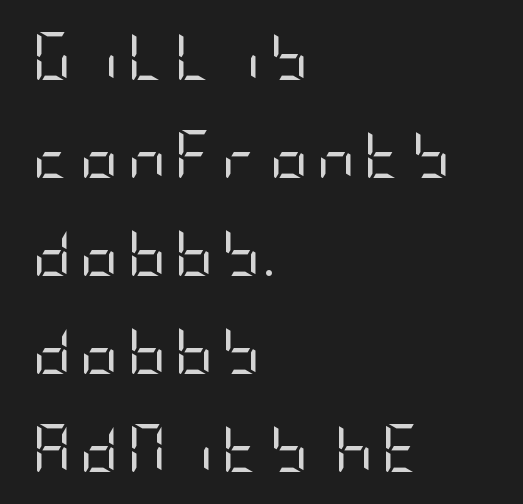
Q: Is the text bold? A: No.
Q: Is the text italic (slanted)? A: No, it is upright.
Q: Is the typeface a serif or a sans-serif typeface? A: Sans-serif.
Q: Is the text underlined? A: No.
Q: How is the paragraph aligned? A: Left-aligned.
Q: Is the spacing between lines tight, normal or loose? A: Loose.
Q: Width (condensed, normal, or wide)? A: Condensed.
Q: Stroke contrast? A: Low.
Q: x-height? A: Large.
